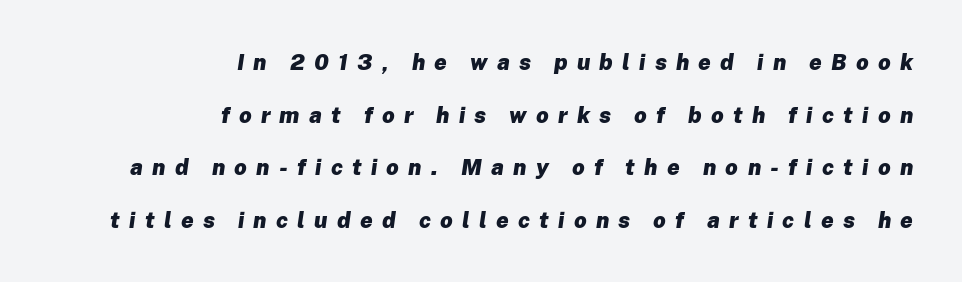
Q: Is the text bold? A: Yes.
Q: Is the text italic (slanted)? A: Yes, it leans right by about 8 degrees.
Q: Is the text underlined? A: No.
Q: How is the paragraph aligned? A: Right-aligned.
Q: Is the spacing between letters normal or unusually wide? A: Unusually wide.
Q: Is the spacing between lines tight, normal or loose? A: Loose.
